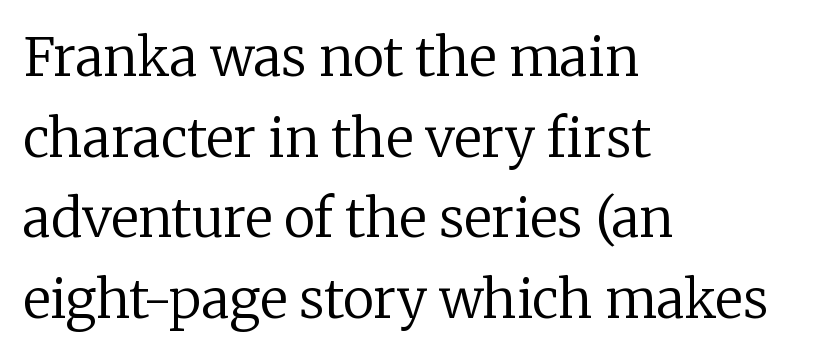
Character widths vary here, with narrow letters taking less room than wide ones. Serif or sans? Serif — the stroke terminals have little feet. Which margin do the lines hug? The left one — the right edge is uneven. Tracking value appears to be zero — textbook default spacing.
